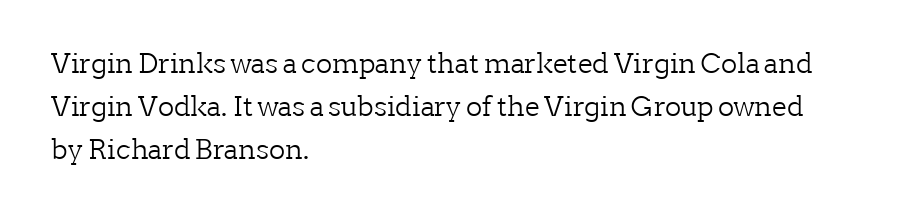
The image shows 27 px text type, upright; set left-aligned, normal line spacing (1.59x), normal letter spacing, not underlined.
